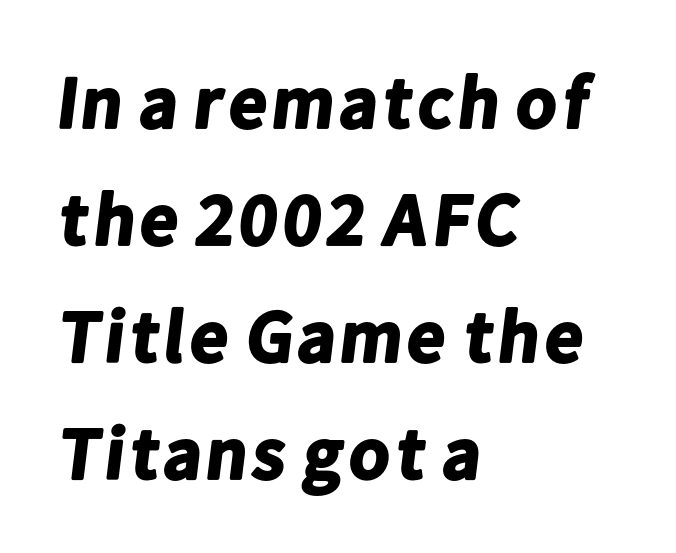
Q: Is the text bold? A: Yes.
Q: Is the typeface a serif or a sans-serif typeface? A: Sans-serif.
Q: Is the text underlined? A: No.
Q: How is the paragraph aligned? A: Left-aligned.
Q: Is the spacing between letters normal or unusually wide? A: Normal.
Q: Is the spacing between lines tight, normal or loose? A: Normal.
Q: Width (condensed, normal, or wide)? A: Normal.
Q: Stroke contrast? A: Low.
Q: x-height? A: Medium.
Q: Monospaced? A: No.
